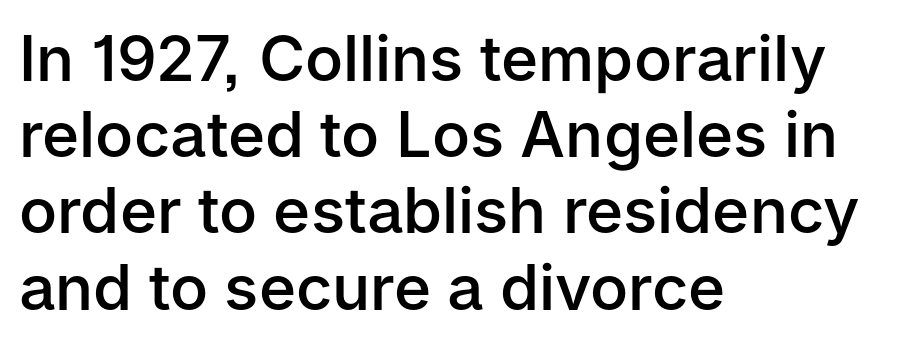
The axis of the letterforms is exactly vertical. Horizontal alignment here is leftward, the default for most running prose. The type is set solid horizontally, with unmodified tracking. Character widths vary here, with narrow letters taking less room than wide ones. The passage shown is not underscored anywhere. Nope, no serifs anywhere on these letters.
